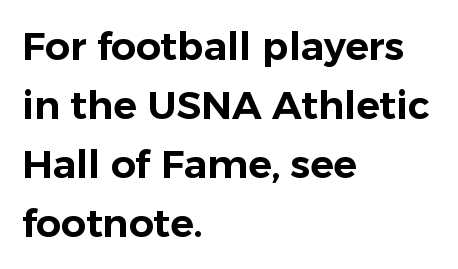
Q: Is the text italic (slanted)? A: No, it is upright.
Q: Is the typeface a serif or a sans-serif typeface? A: Sans-serif.
Q: Is the text underlined? A: No.
Q: How is the paragraph aligned? A: Left-aligned.
Q: Is the spacing between letters normal or unusually wide? A: Normal.
Q: Is the spacing between lines tight, normal or loose? A: Normal.
Q: Width (condensed, normal, or wide)? A: Normal.
Q: Stroke contrast? A: Low.
Q: x-height? A: Medium.
Q: Monospaced? A: No.
